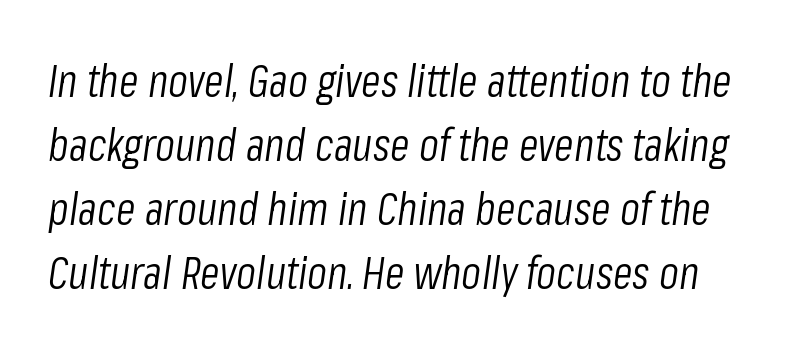
This block has exactly the height ordinary leading produces. The typography opts for an oblique posture over an upright one. Spacing verdict: proportional, widths tailored to each character. The space beneath each line is pristine and unruled.
